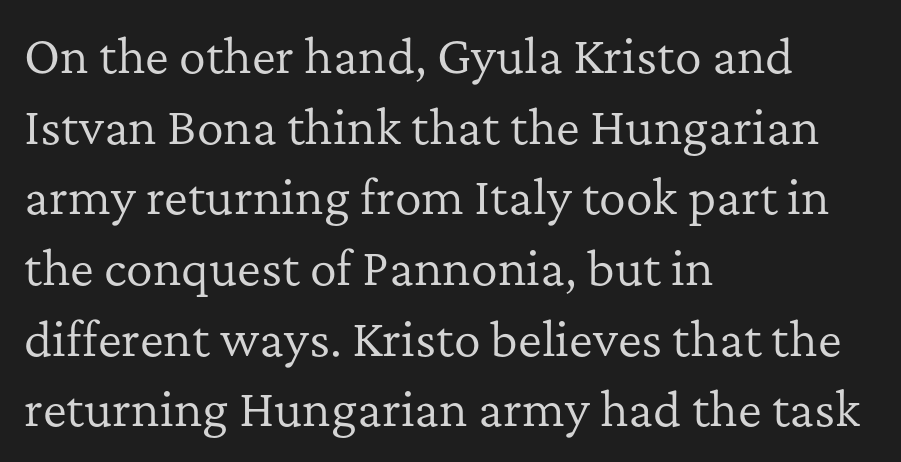
Q: Is the text bold? A: No.
Q: Is the text italic (slanted)? A: No, it is upright.
Q: Is the typeface a serif or a sans-serif typeface? A: Serif.
Q: Is the text underlined? A: No.
Q: How is the paragraph aligned? A: Left-aligned.
Q: Is the spacing between letters normal or unusually wide? A: Normal.
Q: Is the spacing between lines tight, normal or loose? A: Normal.
Q: Width (condensed, normal, or wide)? A: Normal.
Q: Stroke contrast? A: Low.
Q: x-height? A: Medium.
Q: Monospaced? A: No.
